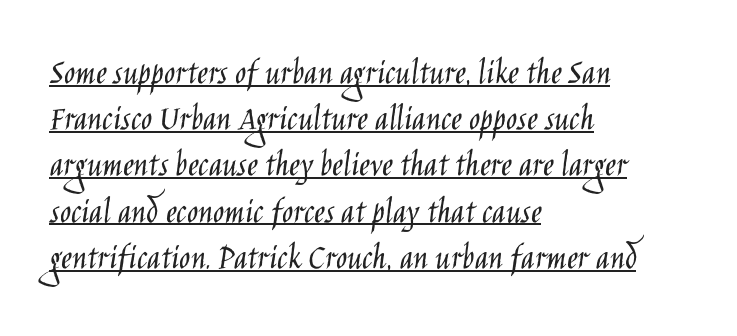
Each stroke keeps to a modest, everyday thickness or less. The vertical gap from one line to the next is medium. These lines keep a tight, regular rhythm from letter to letter. Proportional: the letters do not fall into vertical columns. One-word summary of the alignment: left.
